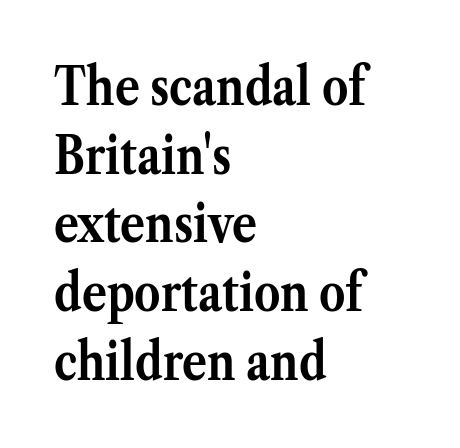
{"serif": "yes", "italic": "no", "bold": "yes", "weight": "semibold", "width": "normal", "stroke_contrast": "medium", "x_height": "medium", "monospaced": "no", "underline": "no", "align": "left", "line_spacing": "normal", "line_spacing_ratio": 1.32, "letter_spacing": "normal", "letter_spacing_em": 0.0, "glyph_px": 52}
